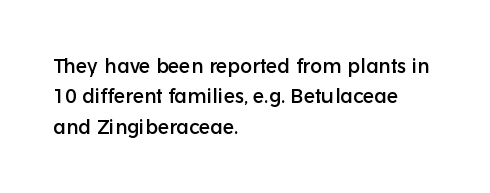
Q: Is the text italic (slanted)? A: No, it is upright.
Q: Is the text underlined? A: No.
Q: How is the paragraph aligned? A: Left-aligned.
Q: Is the spacing between letters normal or unusually wide? A: Normal.
Q: Is the spacing between lines tight, normal or loose? A: Normal.
